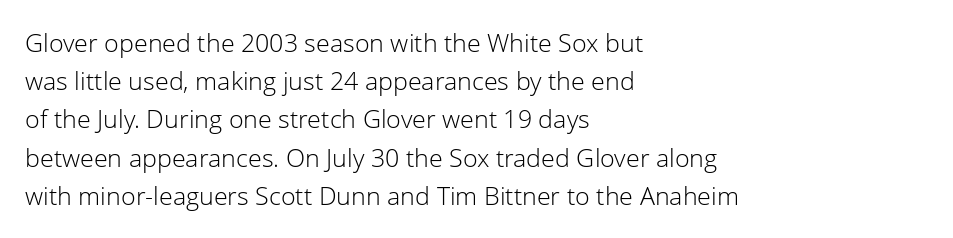
{"italic": "no", "bold": "no", "underline": "no", "align": "left", "line_spacing": "normal", "line_spacing_ratio": 1.53, "letter_spacing": "normal", "letter_spacing_em": 0.0, "glyph_px": 25}
